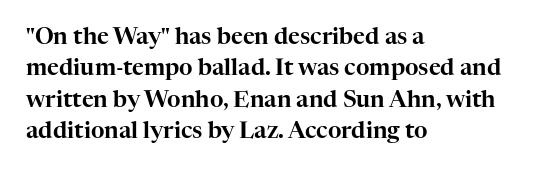
Q: Is the text italic (slanted)? A: No, it is upright.
Q: Is the text underlined? A: No.
Q: How is the paragraph aligned? A: Left-aligned.
Q: Is the spacing between letters normal or unusually wide? A: Normal.
Q: Is the spacing between lines tight, normal or loose? A: Normal.
